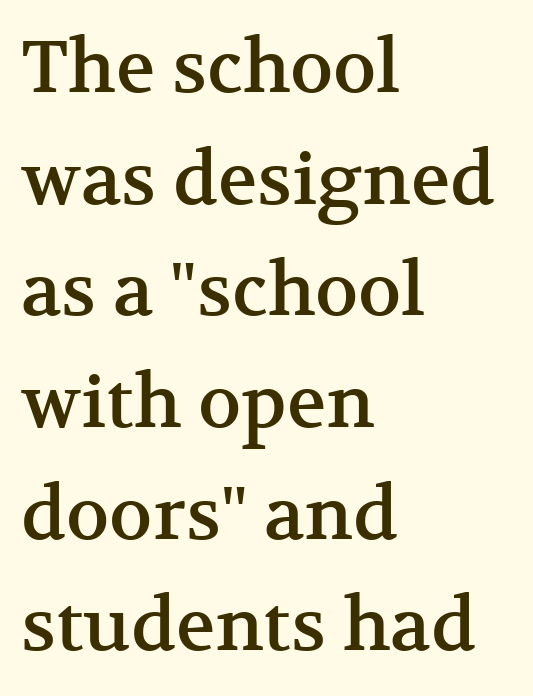
Q: Is the text italic (slanted)? A: No, it is upright.
Q: Is the typeface a serif or a sans-serif typeface? A: Serif.
Q: Is the text underlined? A: No.
Q: How is the paragraph aligned? A: Left-aligned.
Q: Is the spacing between letters normal or unusually wide? A: Normal.
Q: Is the spacing between lines tight, normal or loose? A: Normal.
Q: Width (condensed, normal, or wide)? A: Normal.
Q: Stroke contrast? A: Medium.
Q: x-height? A: Medium.
Q: Monospaced? A: No.
